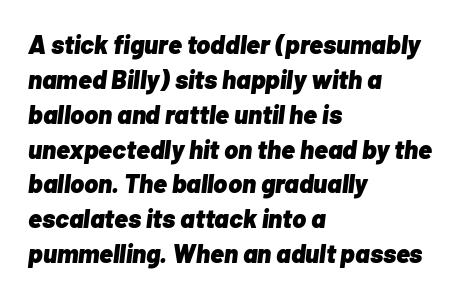
The image shows 26 px bold type, italic (leaning right); set left-aligned, normal line spacing (1.34x), normal letter spacing, not underlined.
